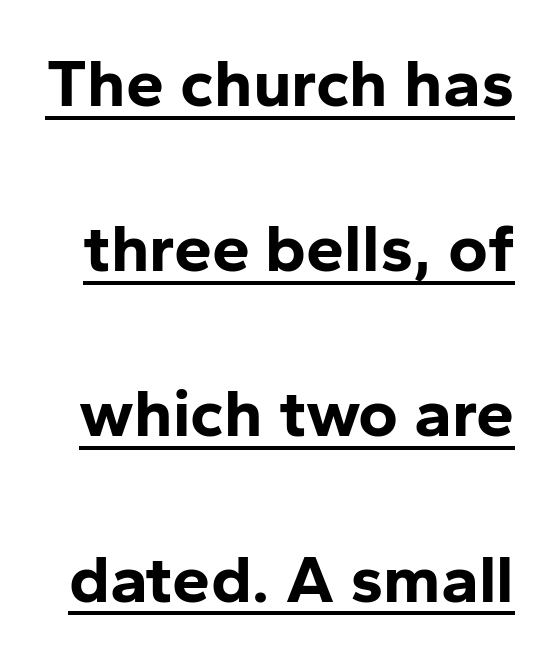
{"serif": "no", "italic": "no", "bold": "yes", "weight": "bold", "width": "normal", "stroke_contrast": "low", "x_height": "medium", "monospaced": "no", "underline": "yes", "line_spacing": "loose", "line_spacing_ratio": 2.43, "letter_spacing": "normal", "letter_spacing_em": 0.0, "glyph_px": 68}
